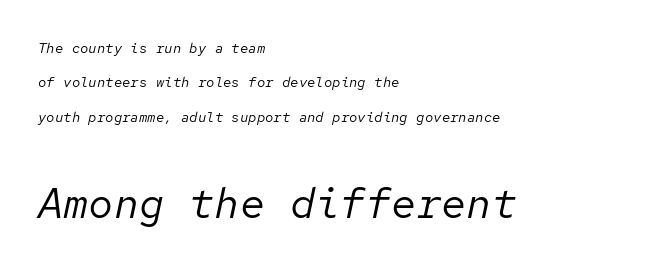
{"italic": "yes", "lean": "right", "slant_degrees": 12, "bold": "no", "weight": "regular", "width": "normal", "stroke_contrast": "low", "x_height": "medium", "monospaced": "yes", "underline": "no", "align": "left", "line_spacing": "loose", "line_spacing_ratio": 2.46, "letter_spacing": "normal", "letter_spacing_em": 0.0, "larger_block": "second", "size_ratio": 3.0, "glyph_px": 42}
